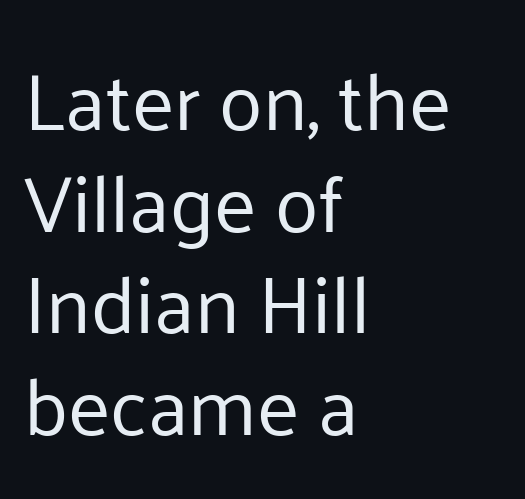
{"serif": "no", "italic": "no", "bold": "no", "weight": "regular", "width": "normal", "stroke_contrast": "low", "x_height": "medium", "monospaced": "no", "underline": "no", "align": "left", "line_spacing": "normal", "line_spacing_ratio": 1.27, "letter_spacing": "normal", "letter_spacing_em": 0.0, "glyph_px": 80}
